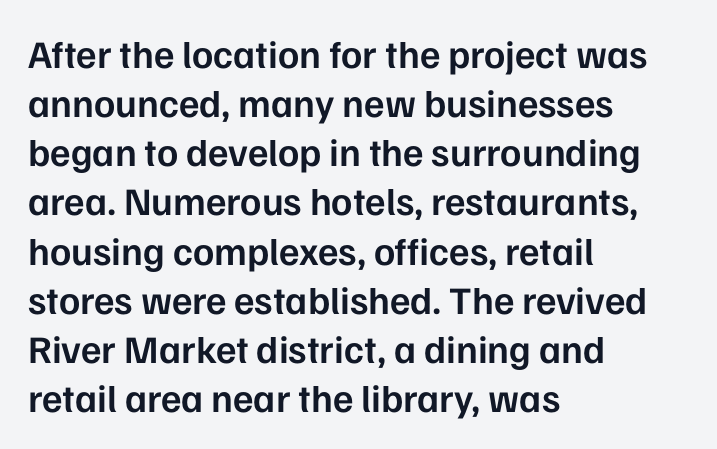
The specimen reads as upright at a glance. Regular leading. Left-aligned paragraph, ragged on the right. Typesetter's note: demi weight, one step under bold. Classification — sans serif. Students, note that the glyphs here touch the page at normal intervals.
